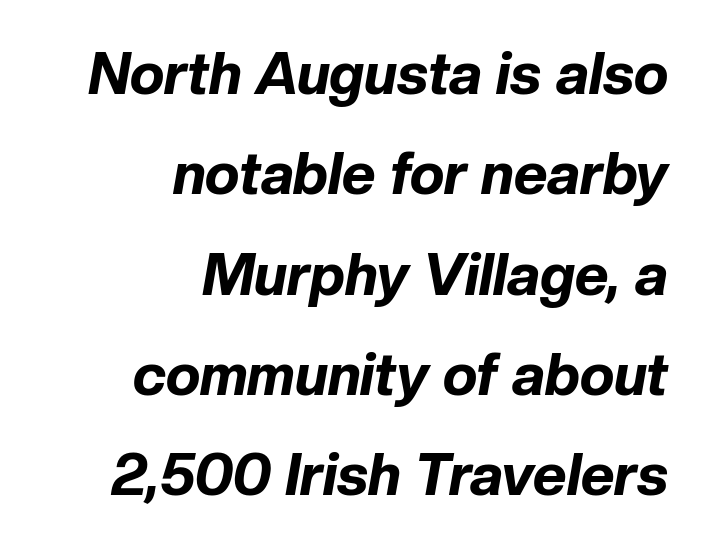
The image shows 58 px bold type, italic (leaning right); set right-aligned, line spacing 1.73x, normal letter spacing, not underlined; low stroke contrast and a medium x-height.
